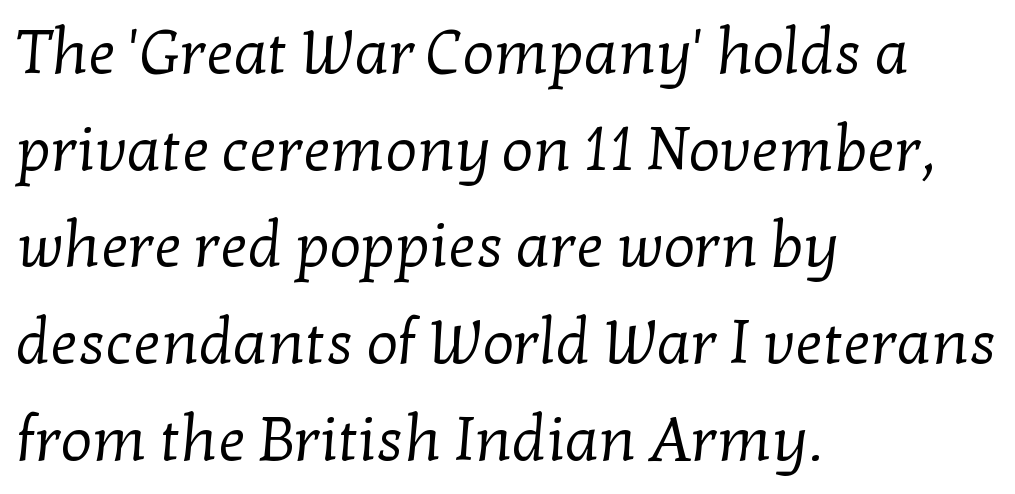
Q: Is the text bold? A: No.
Q: Is the typeface a serif or a sans-serif typeface? A: Serif.
Q: Is the text underlined? A: No.
Q: How is the paragraph aligned? A: Left-aligned.
Q: Is the spacing between letters normal or unusually wide? A: Normal.
Q: Is the spacing between lines tight, normal or loose? A: Normal.
Q: Width (condensed, normal, or wide)? A: Normal.
Q: Stroke contrast? A: Low.
Q: x-height? A: Medium.
Q: Monospaced? A: No.
